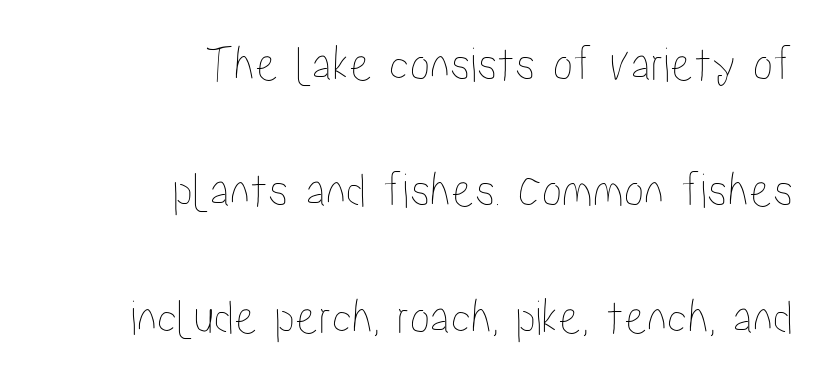
The ragged edge is on the left, which tells us the setting is flush right. Is there any slant? The stems are plumb. The letterforms sit shoulder to shoulder at normal distance. Each letter keeps its own natural width here, so spacing adapts to shape.
